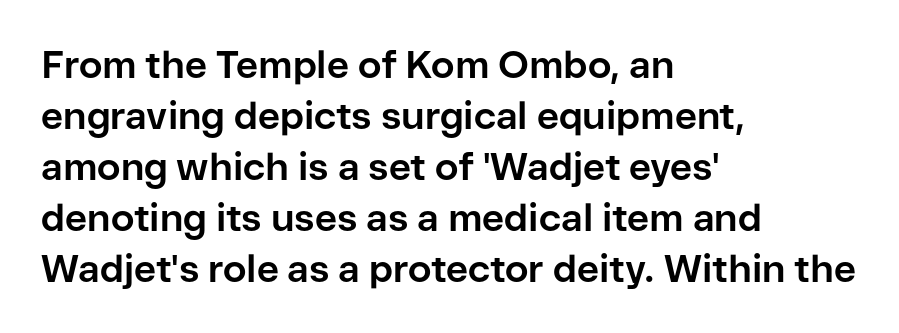
The image shows 38 px bold sans-serif type, upright; set left-aligned, normal line spacing (1.34x), normal letter spacing, not underlined; low stroke contrast and a medium x-height.
